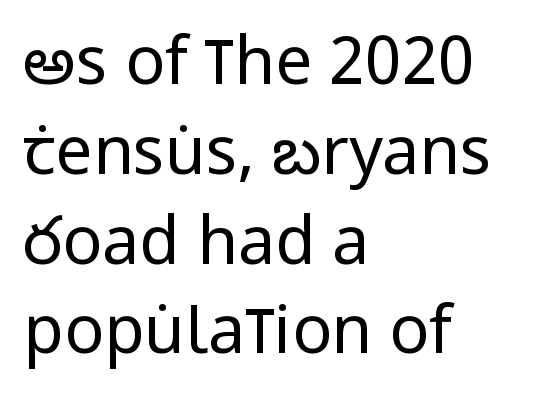
{"serif": "no", "italic": "no", "bold": "no", "weight": "regular", "width": "condensed", "stroke_contrast": "low", "x_height": "large", "monospaced": "no", "underline": "no", "align": "left", "line_spacing": "normal", "line_spacing_ratio": 1.36, "letter_spacing": "normal", "letter_spacing_em": 0.0, "glyph_px": 66}
